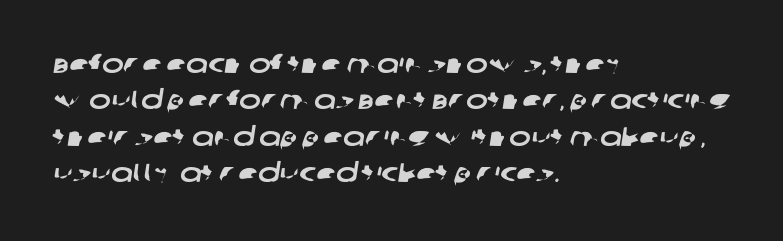
The image shows 26 px text type; set left-aligned, normal line spacing (1.4x), normal letter spacing, not underlined.
